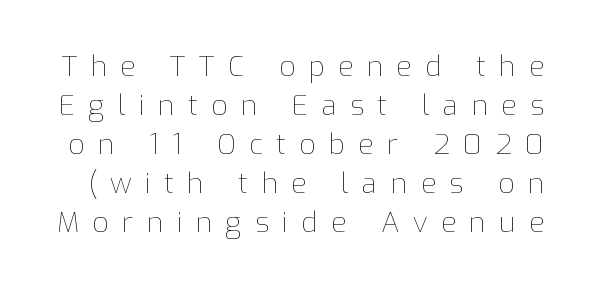
This is not heavy type; no bold has been used. Substantial extra tracking has been applied to these lines. Proportional: the letters do not fall into vertical columns. These lines were composed using upright roman letters. The designer left line spacing at the default.
